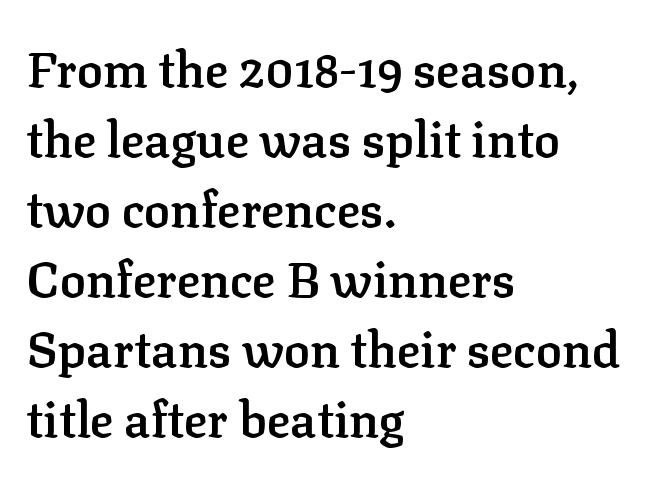
On the weight axis this lands at semibold, roughly 600. The specimen omits any rule beneath the text block's lines. The rendering uses natural spacing where letterforms have individual widths. Are there feet on the stems? There are — it's a serif. Short note: letters normally spaced.
